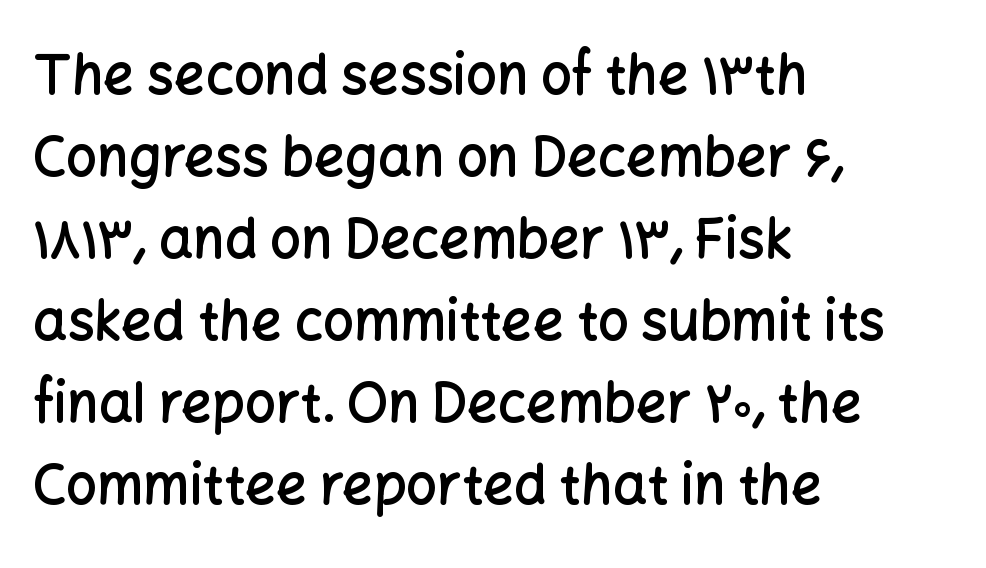
The image shows 54 px semibold sans-serif type, upright; set left-aligned, normal line spacing (1.52x), normal letter spacing, not underlined; low stroke contrast and a medium x-height.
